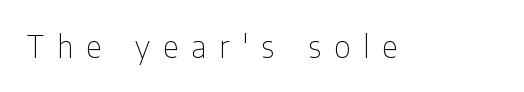
Q: Is the text bold? A: No.
Q: Is the text italic (slanted)? A: No, it is upright.
Q: Is the typeface a serif or a sans-serif typeface? A: Sans-serif.
Q: Is the text underlined? A: No.
Q: Is the spacing between letters normal or unusually wide? A: Unusually wide.
Q: Width (condensed, normal, or wide)? A: Condensed.
Q: Stroke contrast? A: Low.
Q: x-height? A: Medium.
Q: Monospaced? A: No.
